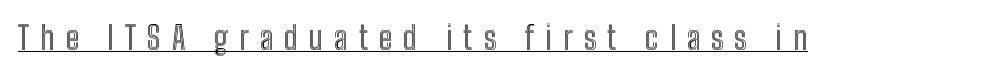
Q: Is the text italic (slanted)? A: No, it is upright.
Q: Is the text underlined? A: Yes.
Q: Is the spacing between letters normal or unusually wide? A: Unusually wide.
Q: Width (condensed, normal, or wide)? A: Condensed.
Q: x-height? A: Medium.
Q: Monospaced? A: No.
